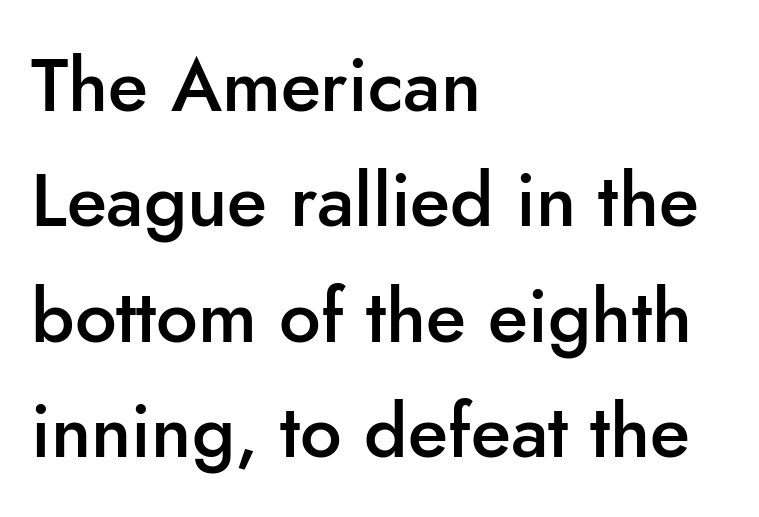
The image shows 74 px semibold sans-serif type, upright; set left-aligned, normal line spacing (1.56x), normal letter spacing, not underlined; low stroke contrast and a small x-height.
